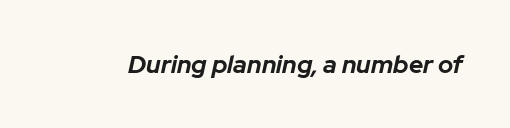
The image shows 25 px bold type, italic (leaning right); set normal letter spacing, not underlined.
